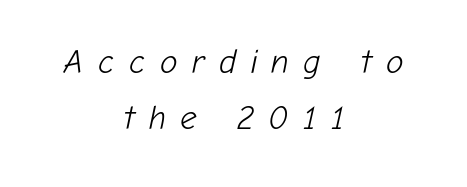
The image shows 33 px light type, italic (leaning right); set centered, line spacing 1.71x, unusually wide letter spacing (+0.43 em), not underlined; low stroke contrast and a medium x-height.
